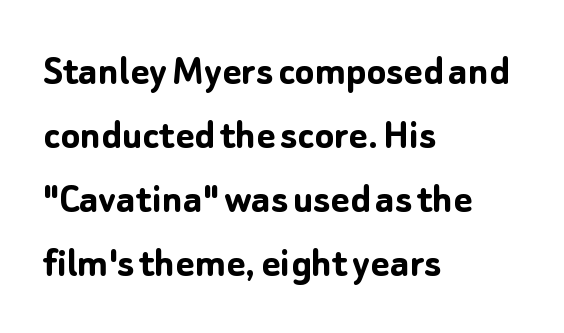
{"serif": "no", "italic": "no", "bold": "yes", "weight": "semibold", "width": "normal", "stroke_contrast": "low", "x_height": "medium", "monospaced": "no", "underline": "no", "align": "left", "line_spacing": "normal", "line_spacing_ratio": 1.42, "letter_spacing": "normal", "letter_spacing_em": 0.0, "glyph_px": 45}
